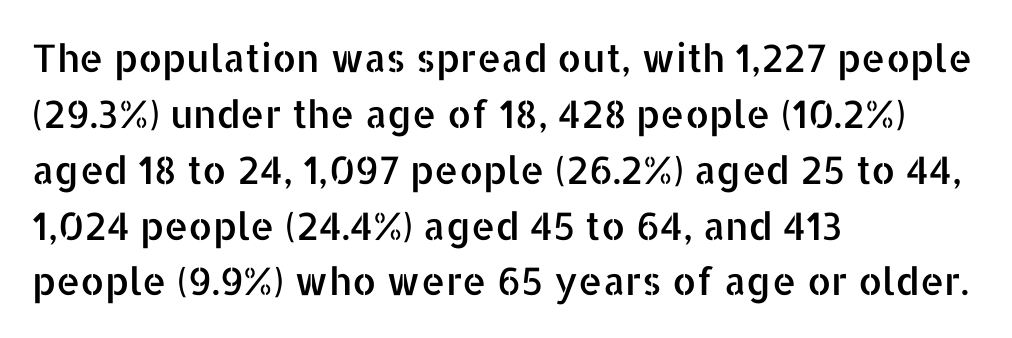
{"serif": "no", "italic": "no", "width": "normal", "stroke_contrast": "low", "x_height": "medium", "monospaced": "no", "underline": "no", "align": "left", "line_spacing": "normal", "line_spacing_ratio": 1.47, "letter_spacing": "normal", "letter_spacing_em": 0.0, "glyph_px": 38}
